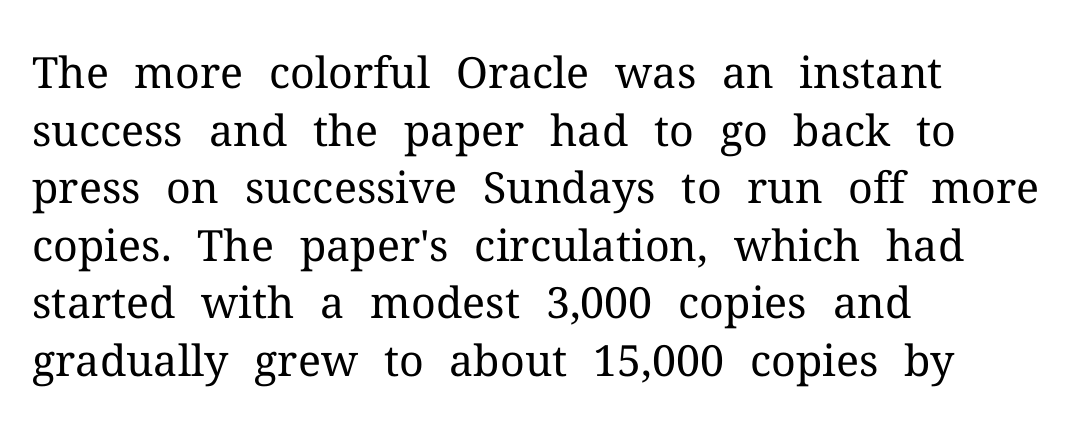
{"serif": "yes", "italic": "no", "bold": "no", "weight": "regular", "width": "normal", "stroke_contrast": "medium", "x_height": "medium", "monospaced": "no", "underline": "no", "align": "left", "line_spacing": "normal", "line_spacing_ratio": 1.34, "letter_spacing": "normal", "letter_spacing_em": 0.0, "glyph_px": 43}
